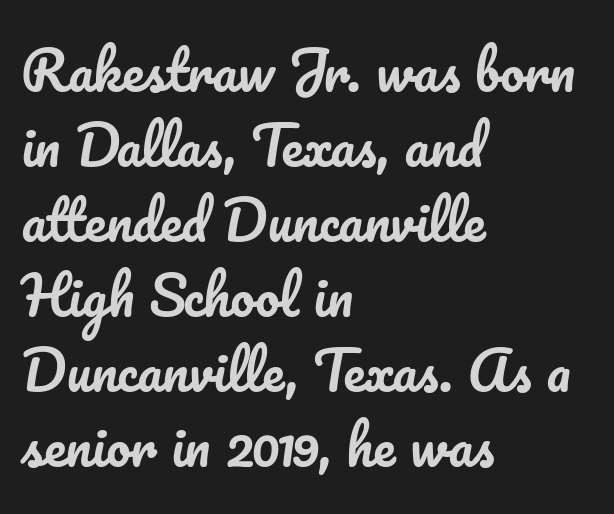
Q: Is the text italic (slanted)? A: Yes.
Q: Is the text underlined? A: No.
Q: How is the paragraph aligned? A: Left-aligned.
Q: Is the spacing between letters normal or unusually wide? A: Normal.
Q: Is the spacing between lines tight, normal or loose? A: Normal.
Q: Width (condensed, normal, or wide)? A: Normal.
Q: Stroke contrast? A: Low.
Q: x-height? A: Small.
Q: Monospaced? A: No.
